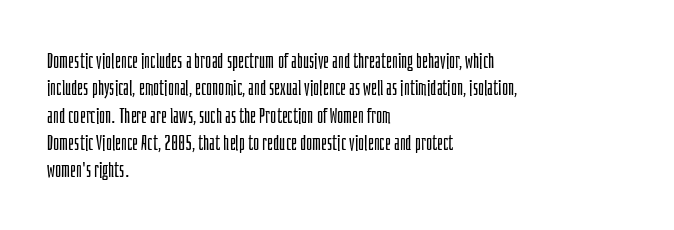
The image shows 21 px text type, upright; set left-aligned, normal line spacing (1.3x), normal letter spacing, not underlined.
